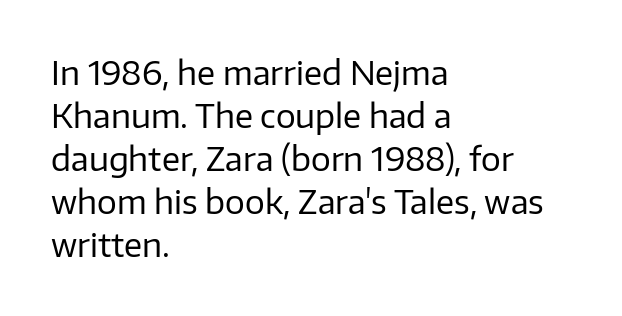
{"serif": "no", "italic": "no", "bold": "no", "weight": "regular", "width": "normal", "stroke_contrast": "low", "x_height": "medium", "monospaced": "no", "underline": "no", "align": "left", "line_spacing": "normal", "line_spacing_ratio": 1.3, "letter_spacing": "normal", "letter_spacing_em": 0.0, "glyph_px": 33}
